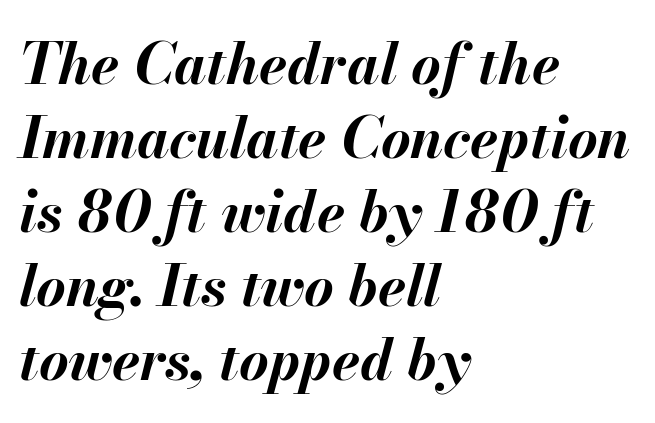
You could call the tracking neutral — neither tight nor loose. The passage is arranged the way most books set body copy — flush left. The letters advance in unequal steps, a hallmark of proportional type. The passage shown is emphatically bold. Type without underlining.
